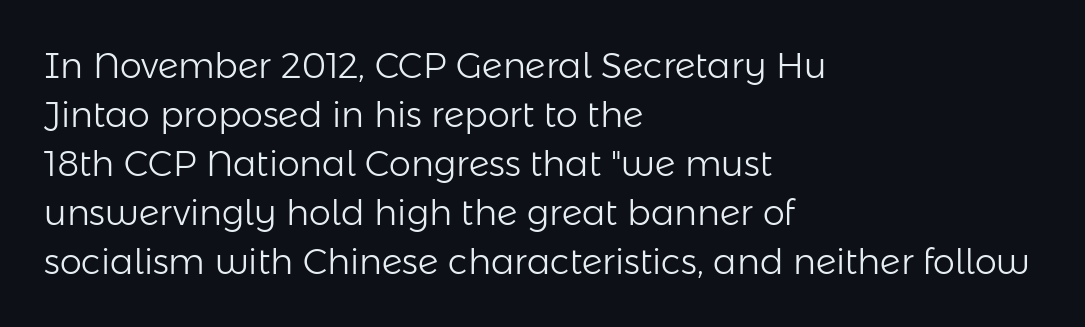
{"serif": "no", "italic": "no", "bold": "no", "weight": "light", "width": "normal", "stroke_contrast": "low", "x_height": "medium", "monospaced": "no", "underline": "no", "align": "left", "line_spacing": "normal", "line_spacing_ratio": 1.4, "letter_spacing": "normal", "letter_spacing_em": 0.0, "glyph_px": 35}
